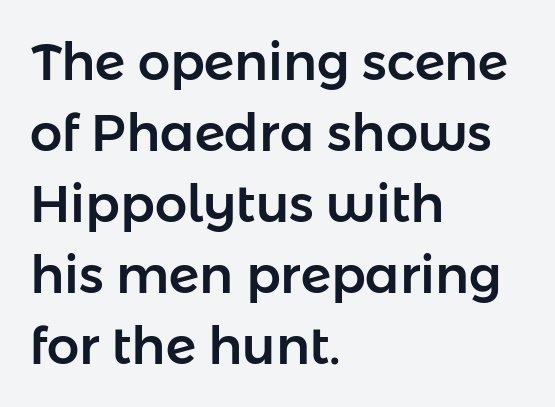
Q: Is the text italic (slanted)? A: No, it is upright.
Q: Is the typeface a serif or a sans-serif typeface? A: Sans-serif.
Q: Is the text underlined? A: No.
Q: How is the paragraph aligned? A: Left-aligned.
Q: Is the spacing between letters normal or unusually wide? A: Normal.
Q: Is the spacing between lines tight, normal or loose? A: Normal.
Q: Width (condensed, normal, or wide)? A: Normal.
Q: Stroke contrast? A: Low.
Q: x-height? A: Medium.
Q: Monospaced? A: No.
